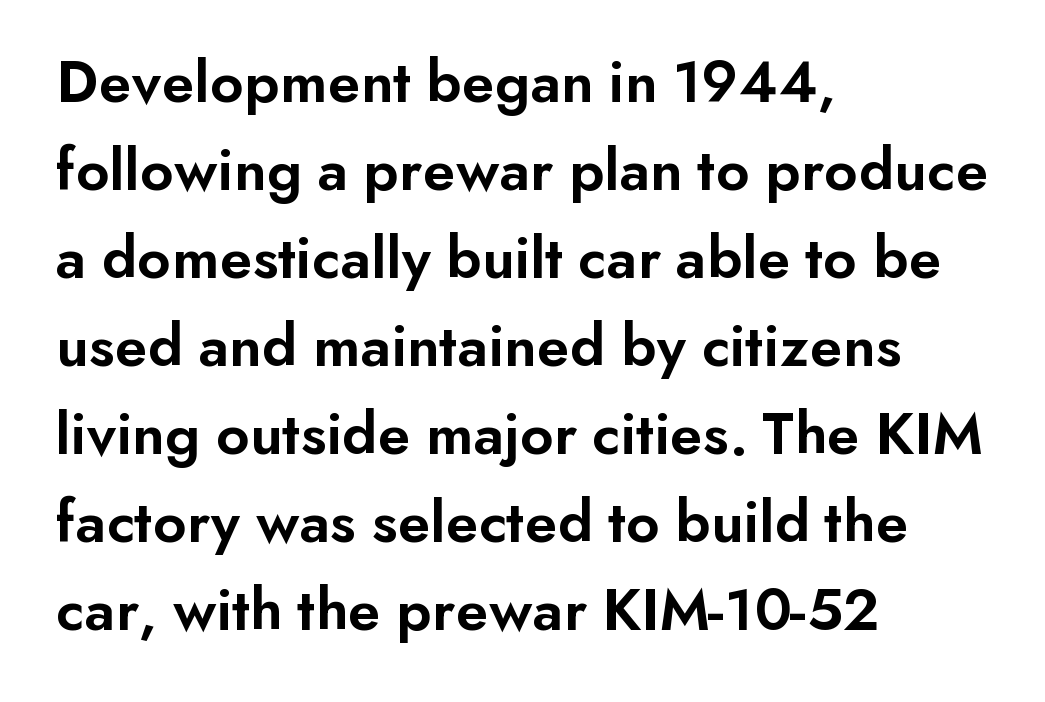
The image shows 62 px semibold sans-serif type, upright; set left-aligned, normal line spacing (1.42x), normal letter spacing, not underlined; low stroke contrast and a small x-height.
